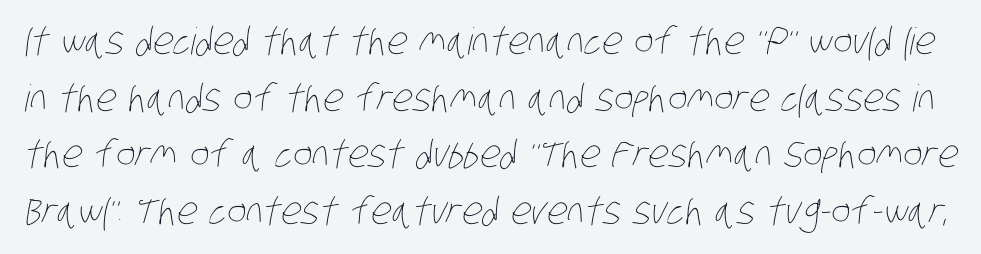
The image shows 37 px thin, condensed type; set normal line spacing (1.53x), normal letter spacing, not underlined; low stroke contrast and a large x-height.
